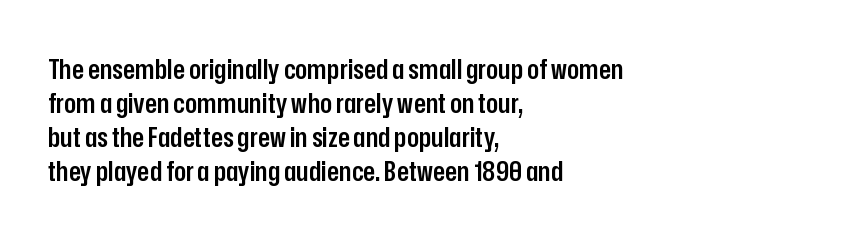
The image shows 28 px semibold, condensed sans-serif type, upright; set left-aligned, line spacing 1.21x, normal letter spacing, not underlined; low stroke contrast and a medium x-height.
